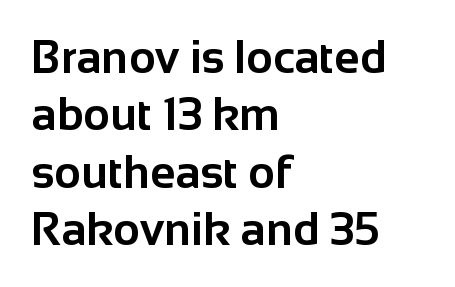
Q: Is the text bold? A: Yes.
Q: Is the text italic (slanted)? A: No, it is upright.
Q: Is the typeface a serif or a sans-serif typeface? A: Sans-serif.
Q: Is the text underlined? A: No.
Q: How is the paragraph aligned? A: Left-aligned.
Q: Is the spacing between letters normal or unusually wide? A: Normal.
Q: Is the spacing between lines tight, normal or loose? A: Normal.
Q: Width (condensed, normal, or wide)? A: Normal.
Q: Stroke contrast? A: Low.
Q: x-height? A: Medium.
Q: Monospaced? A: No.
